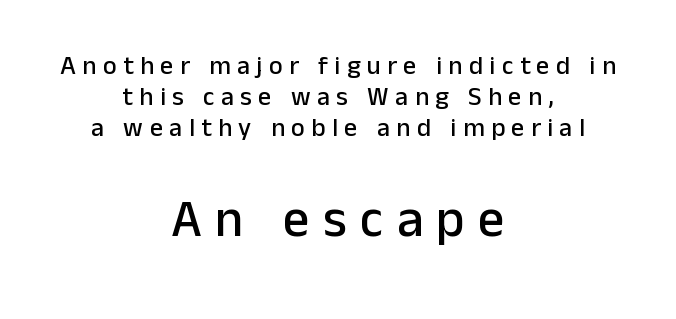
Font category for this specimen: sans-serif. Each letter keeps its own natural width here, so spacing adapts to shape. Any mark beneath the type? The region is blank. Size hierarchy here favors the trailing block over the leading one.
